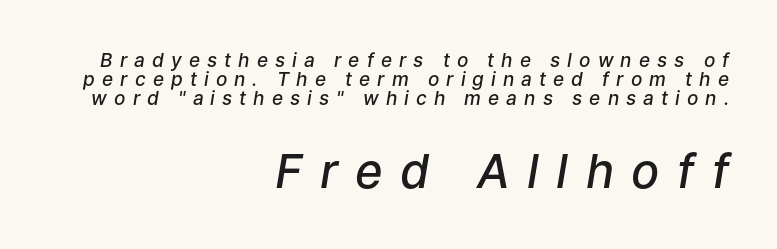
Q: Is the text bold? A: Semi-bold.
Q: Is the text italic (slanted)? A: Yes, it leans right by about 9 degrees.
Q: Is the text underlined? A: No.
Q: How is the paragraph aligned? A: Right-aligned.
Q: Is the spacing between letters normal or unusually wide? A: Unusually wide.
Q: Is the spacing between lines tight, normal or loose? A: Tight.
Q: Which block of text is set in a larger size, the first (top) or the second (bottom)? A: The second (bottom) one.
Q: Width (condensed, normal, or wide)? A: Normal.
Q: Stroke contrast? A: Low.
Q: x-height? A: Medium.
Q: Monospaced? A: No.
